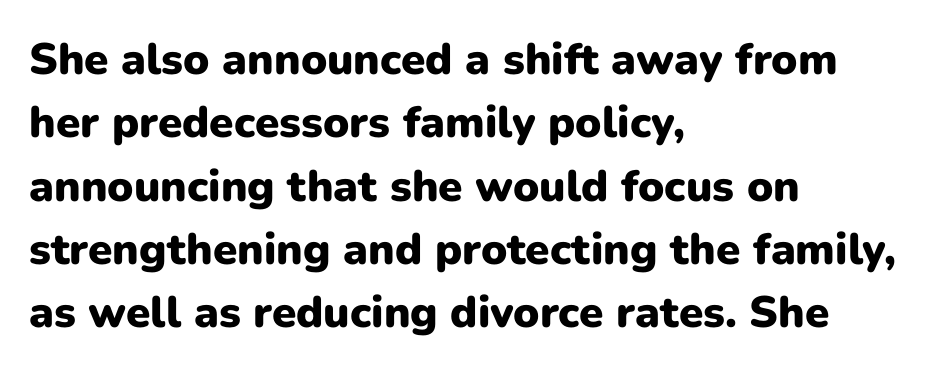
Q: Is the text bold? A: Yes.
Q: Is the text italic (slanted)? A: No, it is upright.
Q: Is the typeface a serif or a sans-serif typeface? A: Sans-serif.
Q: Is the text underlined? A: No.
Q: How is the paragraph aligned? A: Left-aligned.
Q: Is the spacing between letters normal or unusually wide? A: Normal.
Q: Is the spacing between lines tight, normal or loose? A: Normal.
Q: Width (condensed, normal, or wide)? A: Normal.
Q: Stroke contrast? A: Low.
Q: x-height? A: Medium.
Q: Monospaced? A: No.
